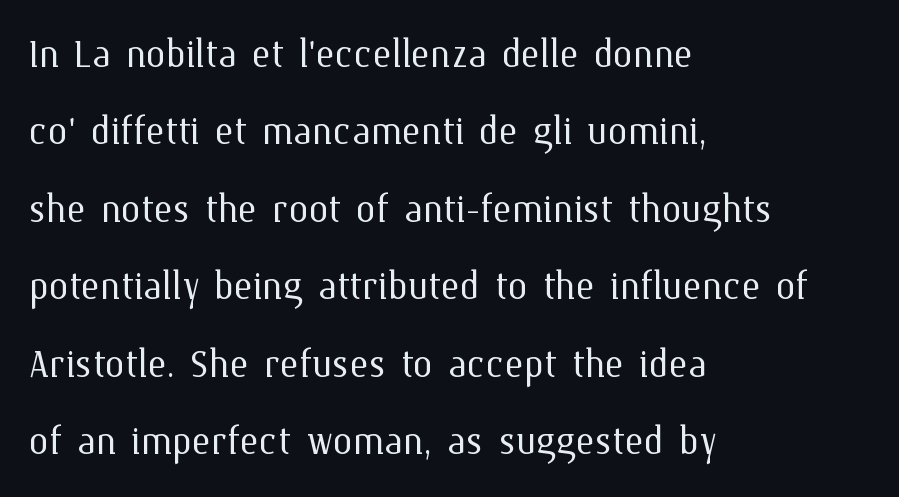
Q: Is the text bold? A: No.
Q: Is the text italic (slanted)? A: No, it is upright.
Q: Is the text underlined? A: No.
Q: How is the paragraph aligned? A: Left-aligned.
Q: Is the spacing between letters normal or unusually wide? A: Normal.
Q: Is the spacing between lines tight, normal or loose? A: Normal.
Q: Width (condensed, normal, or wide)? A: Normal.
Q: Stroke contrast? A: Medium.
Q: x-height? A: Medium.
Q: Monospaced? A: No.
